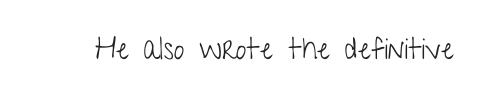
Q: Is the text bold? A: No.
Q: Is the text italic (slanted)? A: No, it is upright.
Q: Is the typeface a serif or a sans-serif typeface? A: Sans-serif.
Q: Is the text underlined? A: No.
Q: Is the spacing between letters normal or unusually wide? A: Normal.
Q: Width (condensed, normal, or wide)? A: Condensed.
Q: Stroke contrast? A: Low.
Q: x-height? A: Medium.
Q: Monospaced? A: No.
